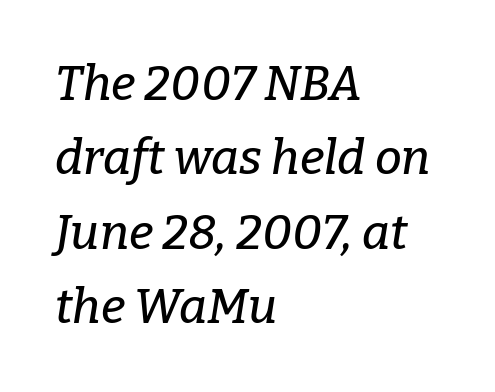
Q: Is the text italic (slanted)? A: Yes, it leans right by about 9 degrees.
Q: Is the typeface a serif or a sans-serif typeface? A: Serif.
Q: Is the text underlined? A: No.
Q: How is the paragraph aligned? A: Left-aligned.
Q: Is the spacing between letters normal or unusually wide? A: Normal.
Q: Is the spacing between lines tight, normal or loose? A: Normal.
Q: Width (condensed, normal, or wide)? A: Normal.
Q: Stroke contrast? A: Low.
Q: x-height? A: Medium.
Q: Monospaced? A: No.
